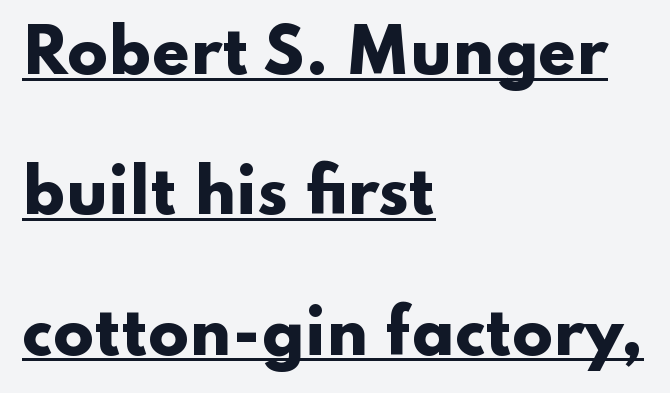
{"serif": "no", "italic": "no", "bold": "yes", "weight": "heavy", "width": "wide", "stroke_contrast": "low", "x_height": "small", "monospaced": "no", "underline": "yes", "align": "left", "line_spacing": "loose", "line_spacing_ratio": 2.34, "letter_spacing": "normal", "letter_spacing_em": 0.0, "glyph_px": 60}
